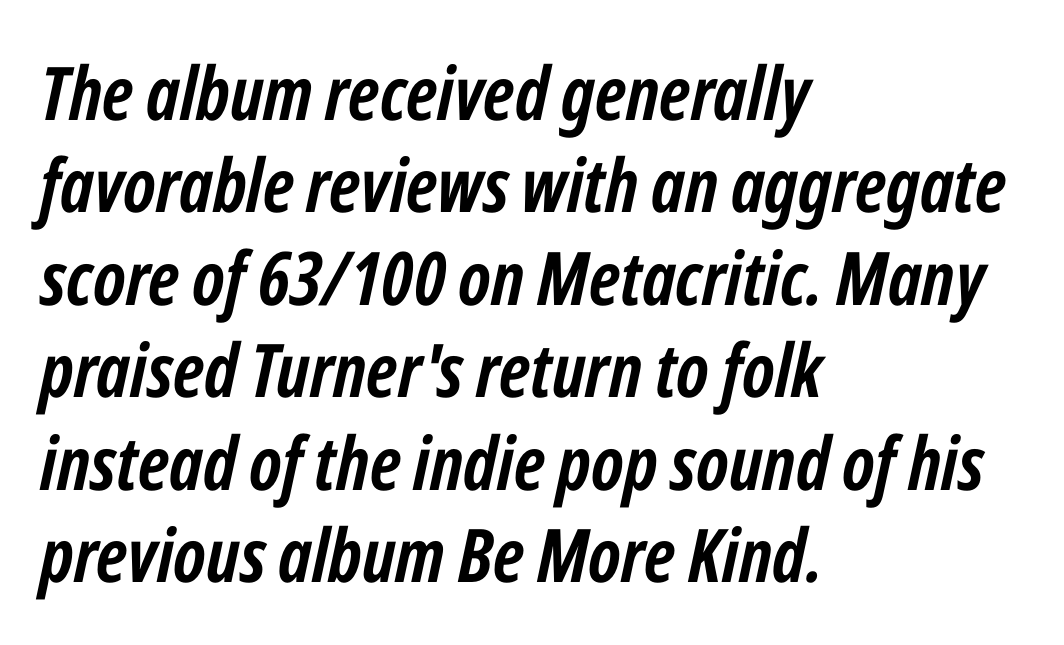
The image shows 74 px semibold, condensed type, italic (leaning right); set left-aligned, normal line spacing (1.25x), normal letter spacing, not underlined; low stroke contrast and a medium x-height.
